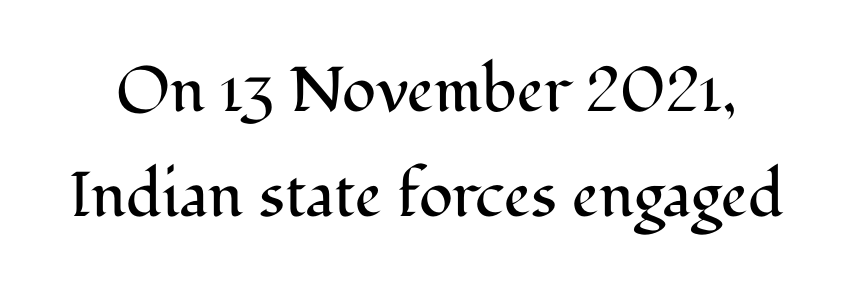
{"serif": "yes", "italic": "no", "bold": "no", "weight": "regular", "width": "normal", "stroke_contrast": "medium", "x_height": "medium", "monospaced": "no", "underline": "no", "line_spacing": "normal", "line_spacing_ratio": 1.67, "letter_spacing": "normal", "letter_spacing_em": 0.0, "glyph_px": 63}
